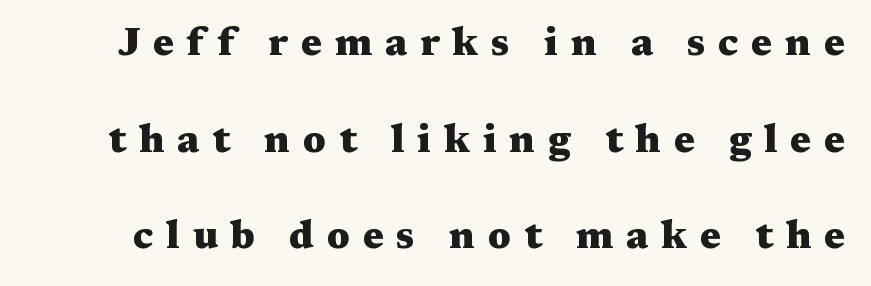
Plain, unruled lines of type. The passage shown is typed in a proportional face where columns would drift. You could only call the tracking loose — the letters float apart. Yep, those are serifs on the letters. A dark, heavy texture on the line: the type is bold. Style check: upright.
